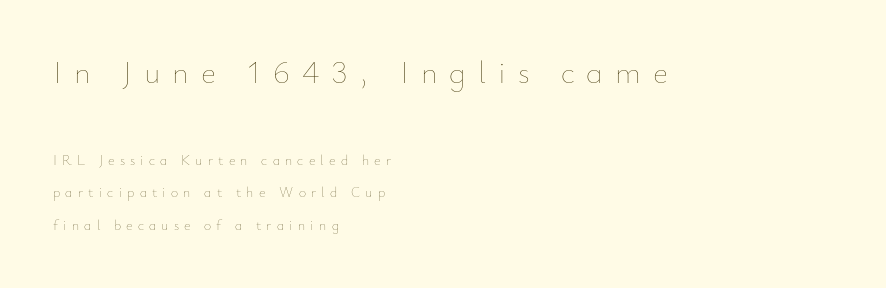
{"italic": "no", "bold": "no", "weight": "thin", "width": "normal", "stroke_contrast": "low", "x_height": "small", "monospaced": "no", "underline": "no", "align": "left", "line_spacing": "loose", "line_spacing_ratio": 2.3, "letter_spacing": "wide", "letter_spacing_em": 0.37, "larger_block": "first", "size_ratio": 2.29, "glyph_px": 32}
